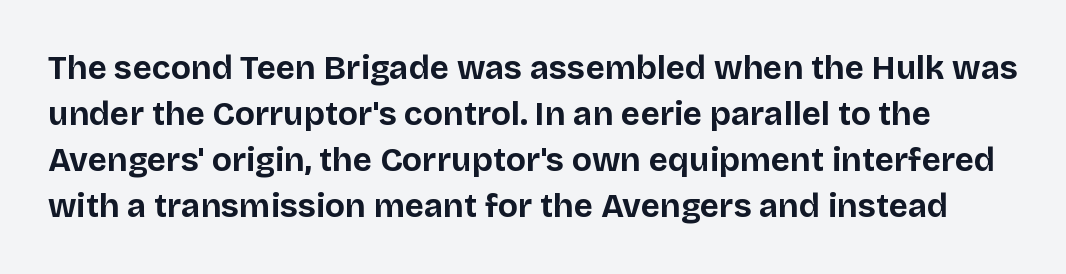
{"serif": "no", "italic": "no", "bold": "yes", "weight": "bold", "width": "normal", "stroke_contrast": "low", "x_height": "large", "monospaced": "no", "underline": "no", "line_spacing": "normal", "line_spacing_ratio": 1.39, "letter_spacing": "normal", "letter_spacing_em": 0.0, "glyph_px": 33}
